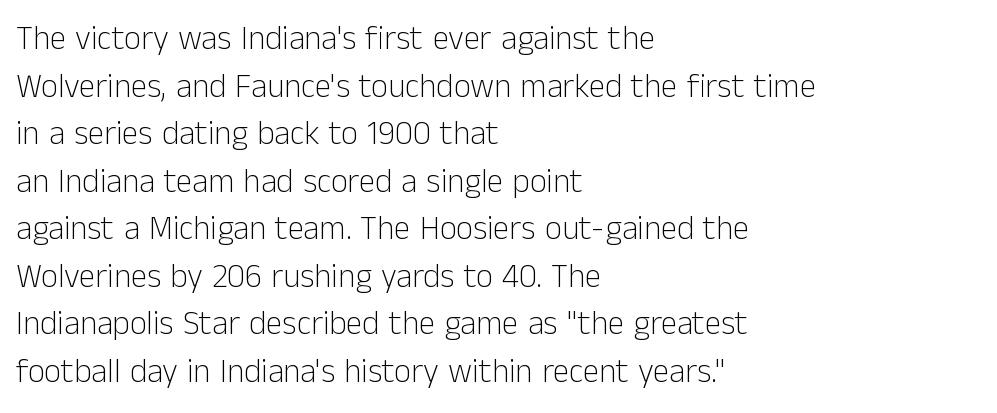
{"serif": "no", "italic": "no", "bold": "no", "weight": "light", "width": "normal", "stroke_contrast": "low", "x_height": "medium", "monospaced": "no", "underline": "no", "align": "left", "line_spacing": "normal", "line_spacing_ratio": 1.44, "letter_spacing": "normal", "letter_spacing_em": 0.0, "glyph_px": 33}
